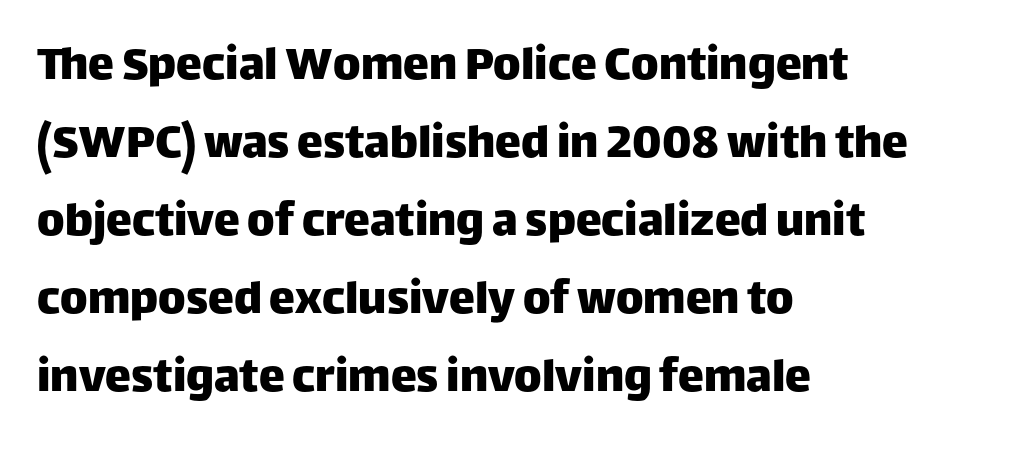
The image shows 52 px sans-serif type, upright; set left-aligned, normal line spacing (1.5x), normal letter spacing, not underlined; low stroke contrast and a large x-height.
